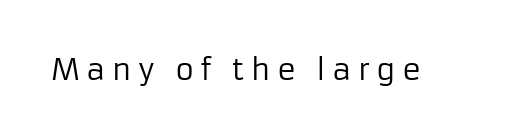
Q: Is the text bold? A: No.
Q: Is the text italic (slanted)? A: No, it is upright.
Q: Is the typeface a serif or a sans-serif typeface? A: Sans-serif.
Q: Is the text underlined? A: No.
Q: Is the spacing between letters normal or unusually wide? A: Unusually wide.
Q: Width (condensed, normal, or wide)? A: Normal.
Q: Stroke contrast? A: Low.
Q: x-height? A: Medium.
Q: Monospaced? A: No.
